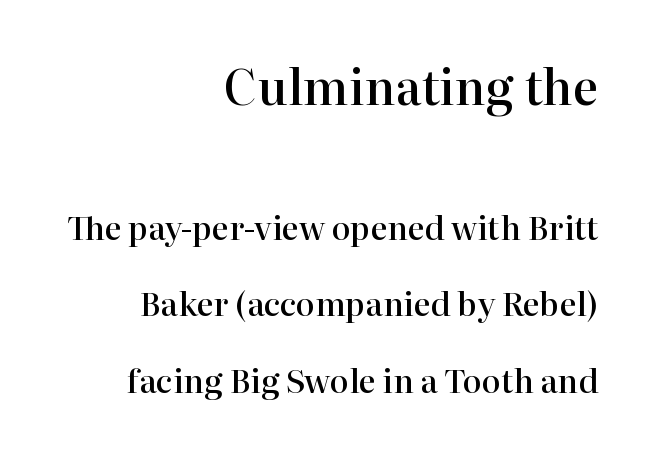
Q: Is the text bold? A: Semi-bold.
Q: Is the text italic (slanted)? A: No, it is upright.
Q: Is the typeface a serif or a sans-serif typeface? A: Serif.
Q: Is the text underlined? A: No.
Q: How is the paragraph aligned? A: Right-aligned.
Q: Is the spacing between letters normal or unusually wide? A: Normal.
Q: Is the spacing between lines tight, normal or loose? A: Loose.
Q: Which block of text is set in a larger size, the first (top) or the second (bottom)? A: The first (top) one.
Q: Width (condensed, normal, or wide)? A: Normal.
Q: Stroke contrast? A: High.
Q: x-height? A: Medium.
Q: Monospaced? A: No.
